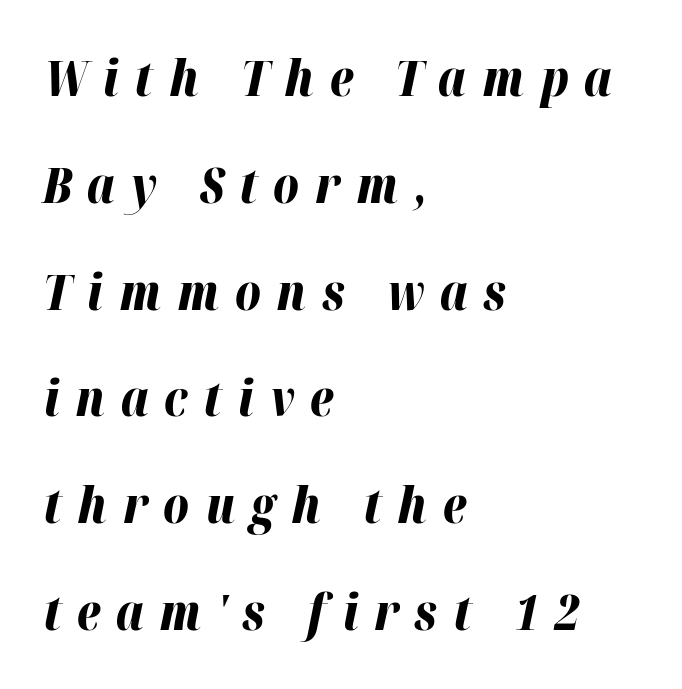
Q: Is the text bold? A: Yes.
Q: Is the text italic (slanted)? A: Yes, it leans right by about 12 degrees.
Q: Is the text underlined? A: No.
Q: How is the paragraph aligned? A: Left-aligned.
Q: Is the spacing between letters normal or unusually wide? A: Unusually wide.
Q: Is the spacing between lines tight, normal or loose? A: Loose.
Q: Width (condensed, normal, or wide)? A: Normal.
Q: Stroke contrast? A: High.
Q: x-height? A: Medium.
Q: Monospaced? A: No.
